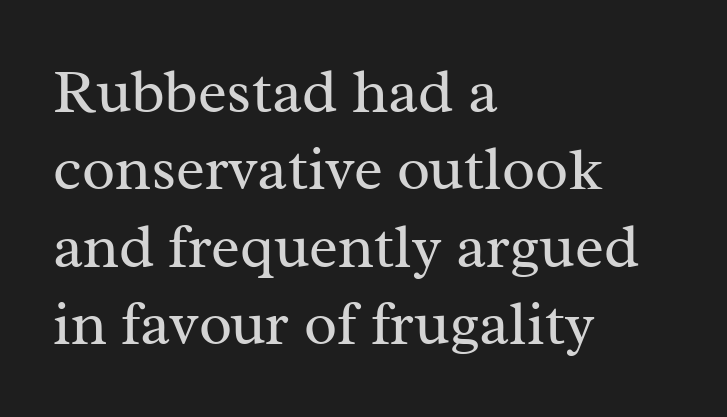
A quiet, ordinary-to-light weight characterises the typeface. Is there much room between lines? A standard amount, neither cramped nor airy. Ascenders rise straight up at ninety degrees. This sample uses a serif face.
